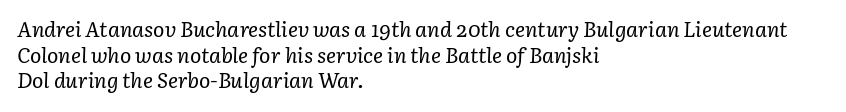
The specimen omits any rule beneath the text block's lines. Counters stay open thanks to moderate or lighter strokes. Designer's note — italics engaged. Visually the block forms a straight wall on the left and a jagged coastline on the right. Default kerning and tracking; the words read as compact shapes.
